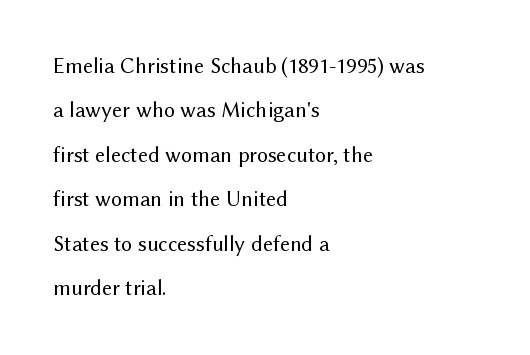
The image shows 22 px text type, upright; set left-aligned, loose line spacing (2.02x), normal letter spacing, not underlined.
